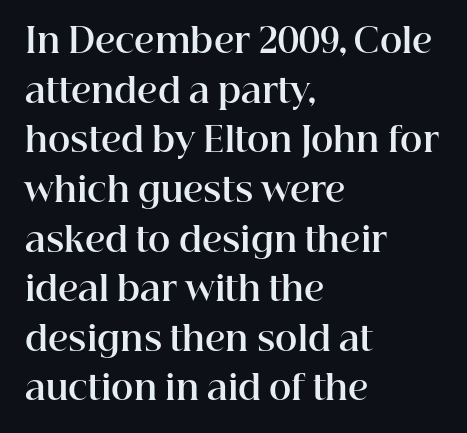
Vertical strokes here are truly vertical. Successive baselines arrive at the customary interval. The strip under each line holds only bare page. Tracking here is standard; glyphs follow each other at the usual distance.
